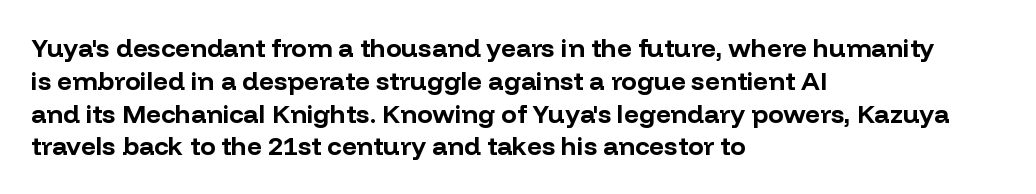
{"italic": "no", "bold": "yes", "underline": "no", "align": "left", "line_spacing": "normal", "line_spacing_ratio": 1.26, "letter_spacing": "normal", "letter_spacing_em": 0.0, "glyph_px": 26}
